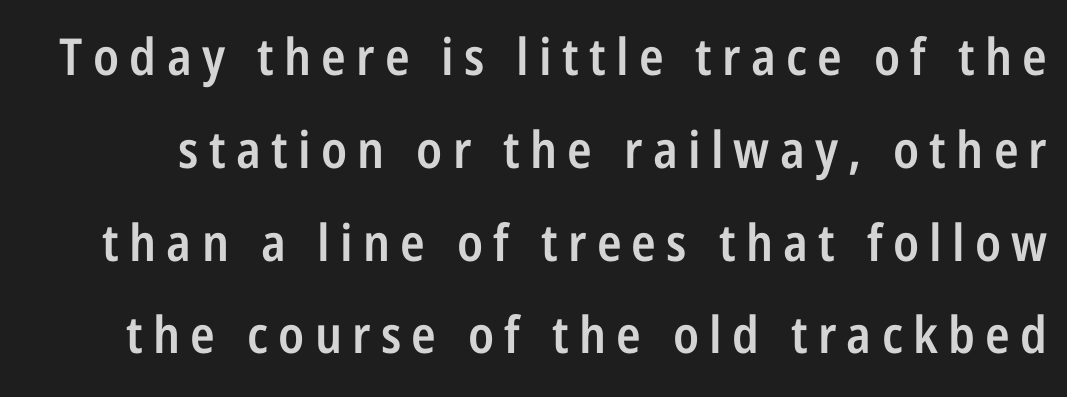
Q: Is the text bold? A: Semi-bold.
Q: Is the text italic (slanted)? A: No, it is upright.
Q: Is the typeface a serif or a sans-serif typeface? A: Sans-serif.
Q: Is the text underlined? A: No.
Q: Is the spacing between letters normal or unusually wide? A: Unusually wide.
Q: Width (condensed, normal, or wide)? A: Condensed.
Q: Stroke contrast? A: Low.
Q: x-height? A: Medium.
Q: Monospaced? A: No.
